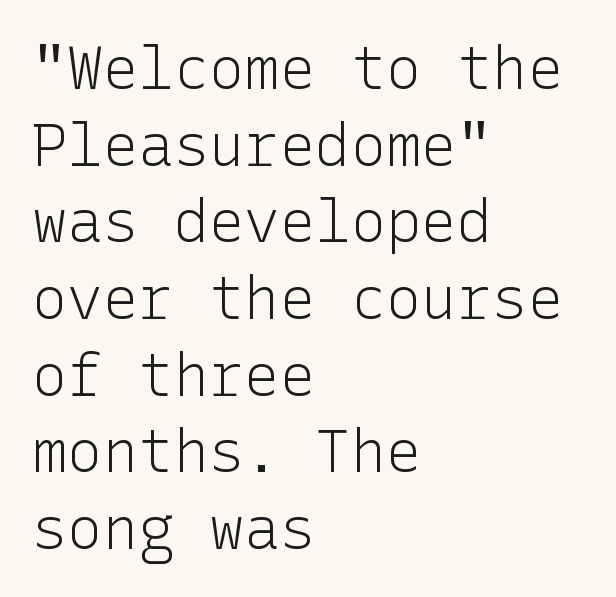
{"serif": "no", "italic": "no", "bold": "no", "weight": "light", "width": "normal", "stroke_contrast": "low", "x_height": "medium", "underline": "no", "align": "left", "line_spacing": "normal", "line_spacing_ratio": 1.3, "letter_spacing": "normal", "letter_spacing_em": 0.0, "glyph_px": 59}
